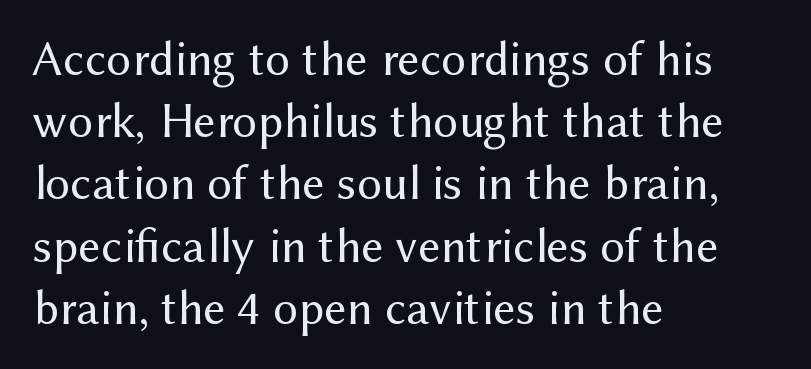
The image shows 49 px regular-weight sans-serif type, upright; set left-aligned, normal line spacing (1.27x), normal letter spacing, not underlined; medium stroke contrast and a medium x-height.
